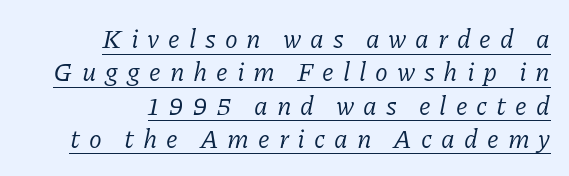
{"italic": "yes", "lean": "right", "slant_degrees": 11, "bold": "no", "underline": "yes", "align": "right", "line_spacing": "normal", "line_spacing_ratio": 1.28, "letter_spacing": "wide", "letter_spacing_em": 0.34, "glyph_px": 26}
